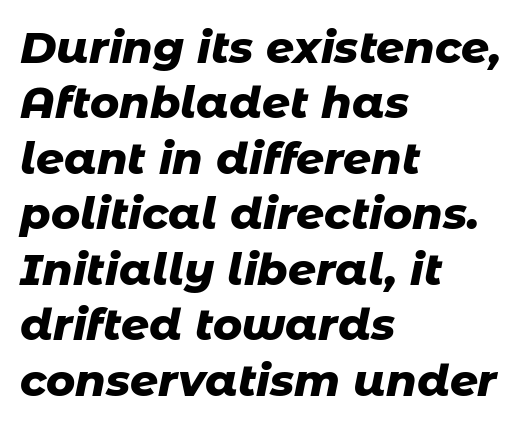
Leftover space on each line is placed entirely after the last word. Interline gaps are of average width in this sample. Do the characters align in a grid? No, the font is proportional. You'd pick this weight for a headline — it's a proper bold.
